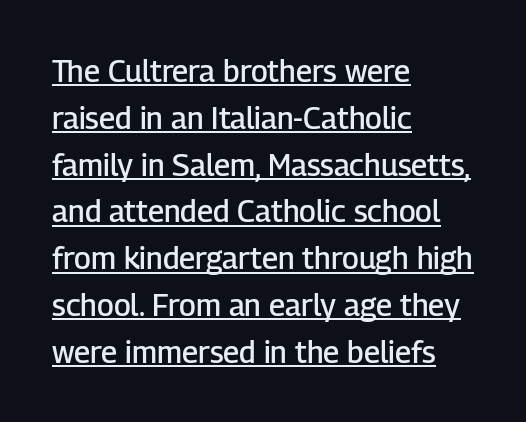
{"serif": "no", "italic": "no", "bold": "semi", "weight": "semibold", "width": "normal", "stroke_contrast": "low", "x_height": "medium", "monospaced": "no", "underline": "yes", "align": "left", "line_spacing": "normal", "line_spacing_ratio": 1.56, "letter_spacing": "normal", "letter_spacing_em": 0.0, "glyph_px": 30}
